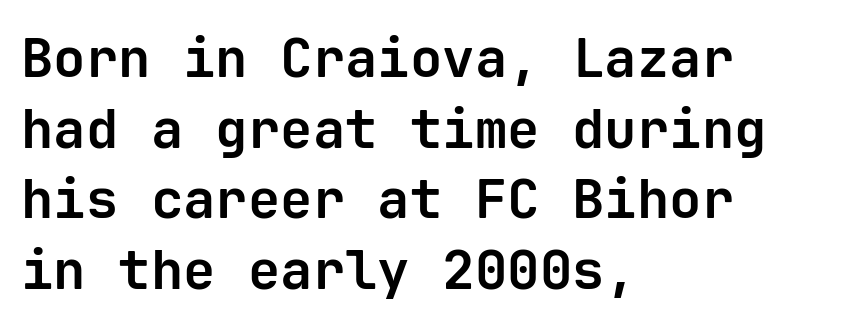
{"serif": "no", "italic": "no", "bold": "yes", "weight": "bold", "width": "normal", "stroke_contrast": "low", "x_height": "medium", "monospaced": "yes", "underline": "no", "align": "left", "line_spacing": "normal", "line_spacing_ratio": 1.31, "letter_spacing": "normal", "letter_spacing_em": 0.0, "glyph_px": 54}
